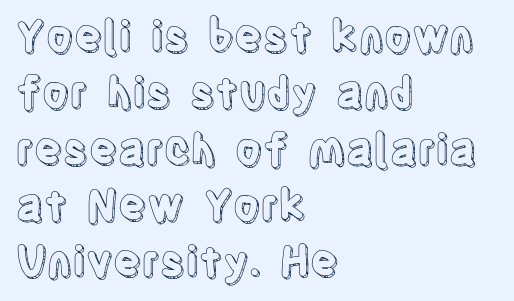
{"italic": "no", "width": "condensed", "x_height": "large", "monospaced": "no", "underline": "no", "align": "left", "line_spacing": "normal", "line_spacing_ratio": 1.34, "letter_spacing": "normal", "letter_spacing_em": 0.0, "glyph_px": 42}
